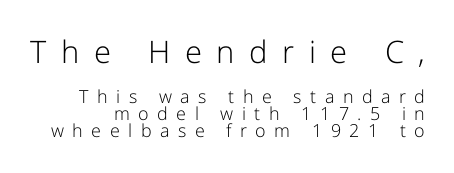
Q: Is the text bold? A: No.
Q: Is the text italic (slanted)? A: No, it is upright.
Q: Is the typeface a serif or a sans-serif typeface? A: Sans-serif.
Q: Is the text underlined? A: No.
Q: Is the spacing between letters normal or unusually wide? A: Unusually wide.
Q: Is the spacing between lines tight, normal or loose? A: Tight.
Q: Which block of text is set in a larger size, the first (top) or the second (bottom)? A: The first (top) one.
Q: Width (condensed, normal, or wide)? A: Normal.
Q: Stroke contrast? A: Low.
Q: x-height? A: Medium.
Q: Monospaced? A: No.
